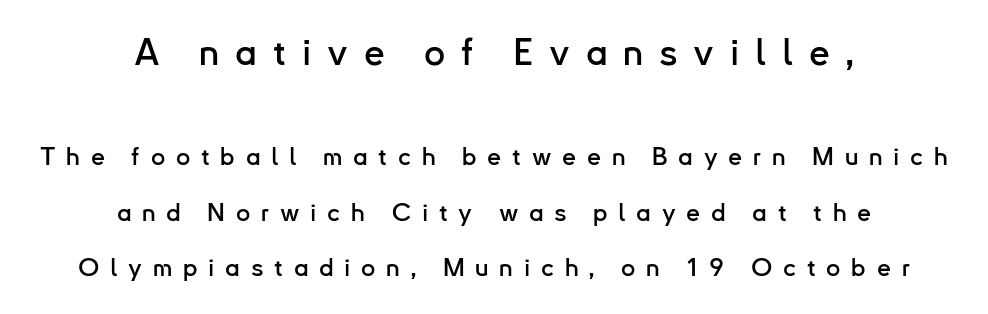
Q: Is the text italic (slanted)? A: No, it is upright.
Q: Is the typeface a serif or a sans-serif typeface? A: Sans-serif.
Q: Is the text underlined? A: No.
Q: How is the paragraph aligned? A: Centered.
Q: Is the spacing between letters normal or unusually wide? A: Unusually wide.
Q: Is the spacing between lines tight, normal or loose? A: Loose.
Q: Which block of text is set in a larger size, the first (top) or the second (bottom)? A: The first (top) one.
Q: Width (condensed, normal, or wide)? A: Normal.
Q: Stroke contrast? A: Low.
Q: x-height? A: Small.
Q: Monospaced? A: No.
